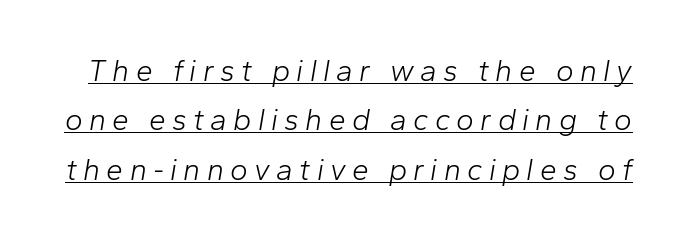
{"italic": "yes", "lean": "right", "slant_degrees": 10, "bold": "no", "weight": "light", "width": "normal", "stroke_contrast": "low", "x_height": "medium", "monospaced": "no", "underline": "yes", "line_spacing": "normal", "line_spacing_ratio": 1.65, "letter_spacing": "wide", "letter_spacing_em": 0.21, "glyph_px": 30}
